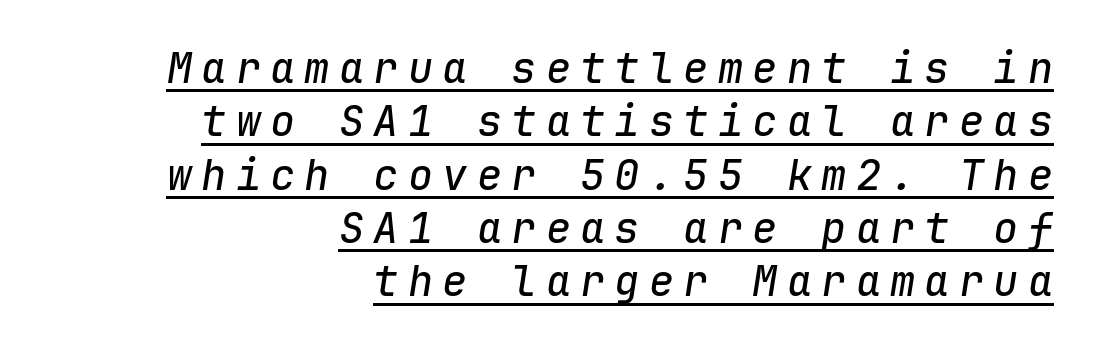
Q: Is the text italic (slanted)? A: Yes, it leans right by about 9 degrees.
Q: Is the text underlined? A: Yes.
Q: How is the paragraph aligned? A: Right-aligned.
Q: Is the spacing between letters normal or unusually wide? A: Unusually wide.
Q: Is the spacing between lines tight, normal or loose? A: Normal.
Q: Width (condensed, normal, or wide)? A: Normal.
Q: Stroke contrast? A: Low.
Q: x-height? A: Medium.
Q: Monospaced? A: Yes.
